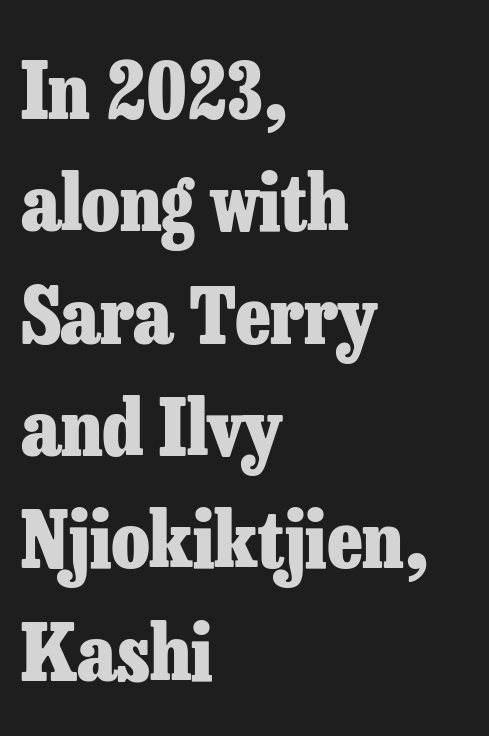
The image shows 78 px heavy serif type, upright; set left-aligned, normal line spacing (1.44x), normal letter spacing, not underlined; low stroke contrast and a medium x-height.
